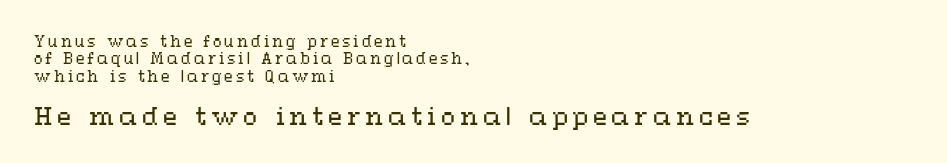
{"italic": "no", "bold": "no", "underline": "no", "align": "left", "line_spacing": "normal", "line_spacing_ratio": 1.25, "letter_spacing": "wide", "letter_spacing_em": 0.2, "larger_block": "second", "size_ratio": 1.64, "glyph_px": 23}
